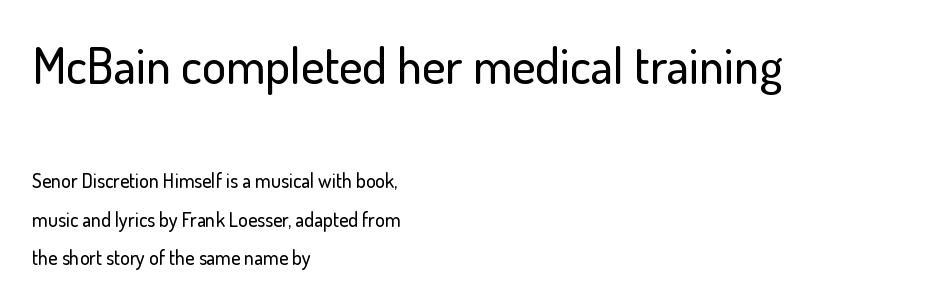
Q: Is the text italic (slanted)? A: No, it is upright.
Q: Is the typeface a serif or a sans-serif typeface? A: Sans-serif.
Q: Is the text underlined? A: No.
Q: How is the paragraph aligned? A: Left-aligned.
Q: Is the spacing between letters normal or unusually wide? A: Normal.
Q: Is the spacing between lines tight, normal or loose? A: Loose.
Q: Which block of text is set in a larger size, the first (top) or the second (bottom)? A: The first (top) one.
Q: Width (condensed, normal, or wide)? A: Normal.
Q: Stroke contrast? A: Low.
Q: x-height? A: Small.
Q: Monospaced? A: No.
